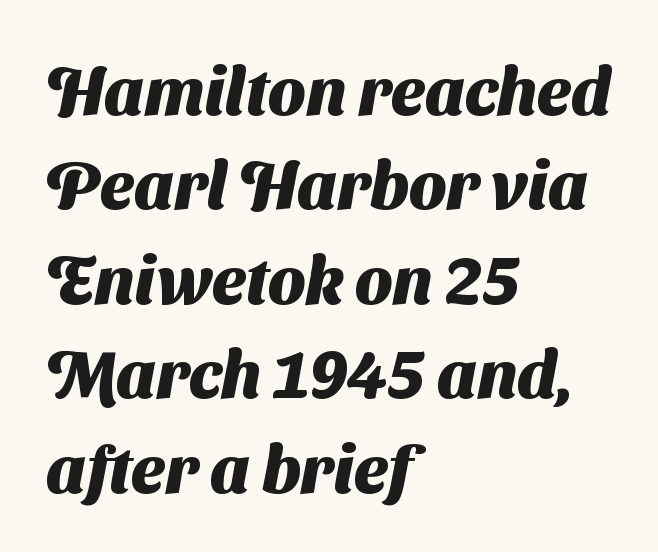
The image shows 67 px heavy sans-serif type; set left-aligned, normal line spacing (1.41x), normal letter spacing, not underlined; medium stroke contrast and a medium x-height.
